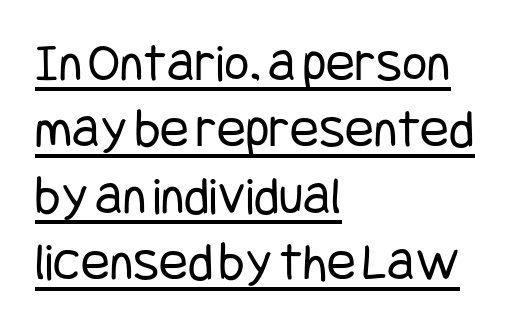
{"serif": "no", "italic": "no", "bold": "no", "weight": "regular", "width": "condensed", "stroke_contrast": "low", "x_height": "large", "underline": "yes", "align": "left", "line_spacing_ratio": 1.23, "letter_spacing": "normal", "letter_spacing_em": 0.0, "glyph_px": 54}
